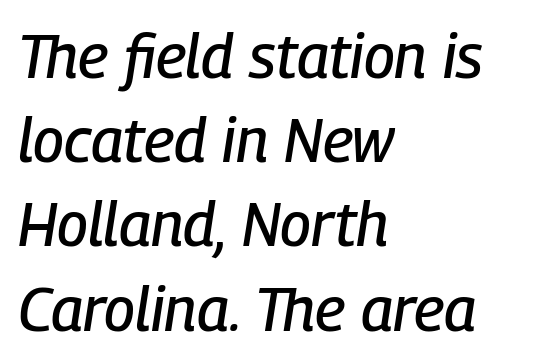
The image shows 61 px condensed type, italic (leaning right); set left-aligned, normal line spacing (1.38x), normal letter spacing, not underlined; low stroke contrast and a medium x-height.
